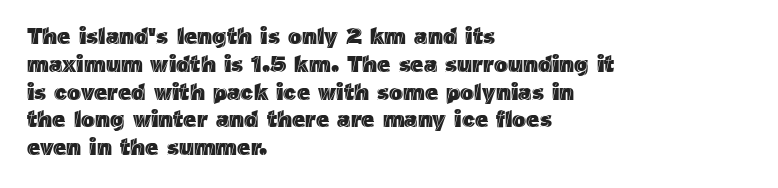
Here the glyphs are tracked normally, forming tight word shapes. The specimen omits any rule beneath the text block's lines. Vertical strokes here are truly vertical. The lines in this sample share a left origin and differ only in where they stop.
